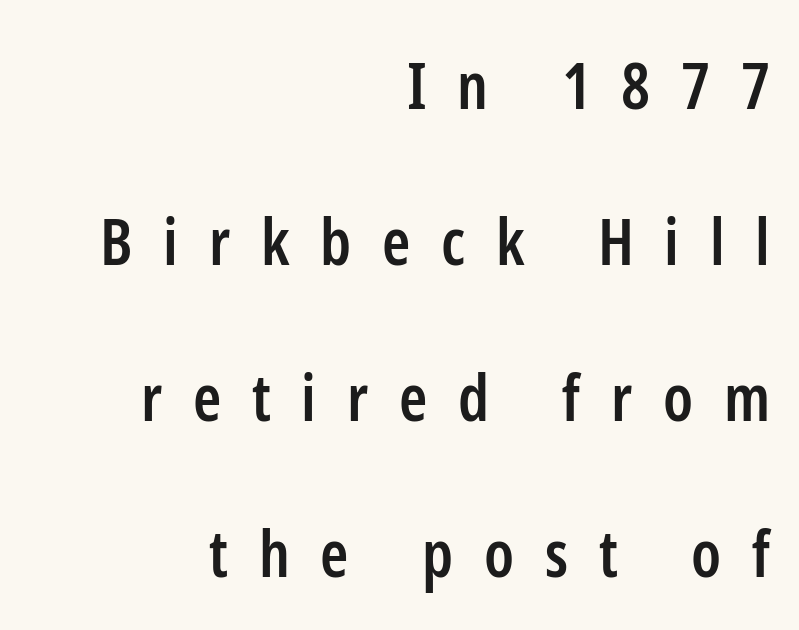
{"serif": "no", "italic": "no", "bold": "semi", "weight": "semibold", "width": "condensed", "stroke_contrast": "low", "x_height": "medium", "monospaced": "no", "underline": "no", "align": "right", "line_spacing": "loose", "line_spacing_ratio": 2.44, "letter_spacing": "wide", "letter_spacing_em": 0.48, "glyph_px": 64}
